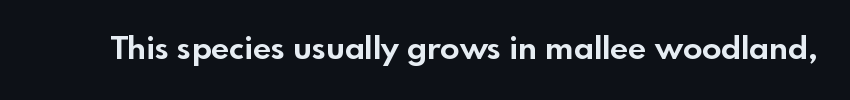
The image shows 32 px bold sans-serif type, upright; set normal letter spacing, not underlined; a small x-height.
